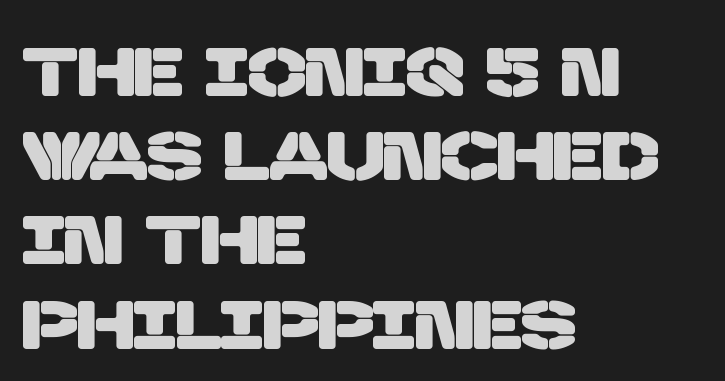
{"serif": "no", "width": "normal", "stroke_contrast": "low", "x_height": "large", "monospaced": "no", "underline": "no", "align": "left", "line_spacing_ratio": 1.22, "letter_spacing": "normal", "letter_spacing_em": 0.0, "glyph_px": 69}
